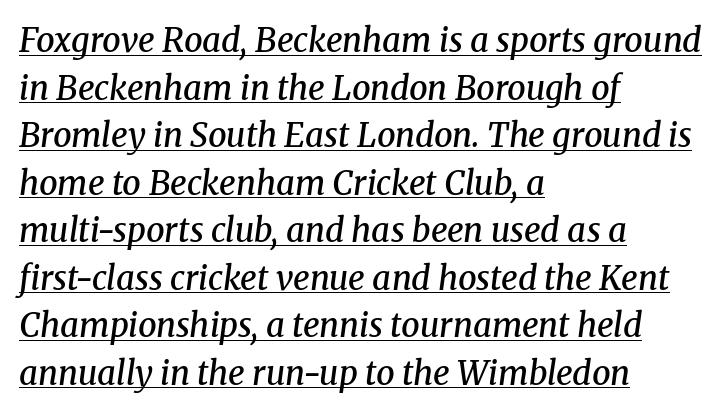
Q: Is the text bold? A: Semi-bold.
Q: Is the text italic (slanted)? A: Yes, it leans right by about 8 degrees.
Q: Is the typeface a serif or a sans-serif typeface? A: Serif.
Q: Is the text underlined? A: Yes.
Q: How is the paragraph aligned? A: Left-aligned.
Q: Is the spacing between letters normal or unusually wide? A: Normal.
Q: Is the spacing between lines tight, normal or loose? A: Normal.
Q: Width (condensed, normal, or wide)? A: Normal.
Q: Stroke contrast? A: Medium.
Q: x-height? A: Medium.
Q: Monospaced? A: No.
